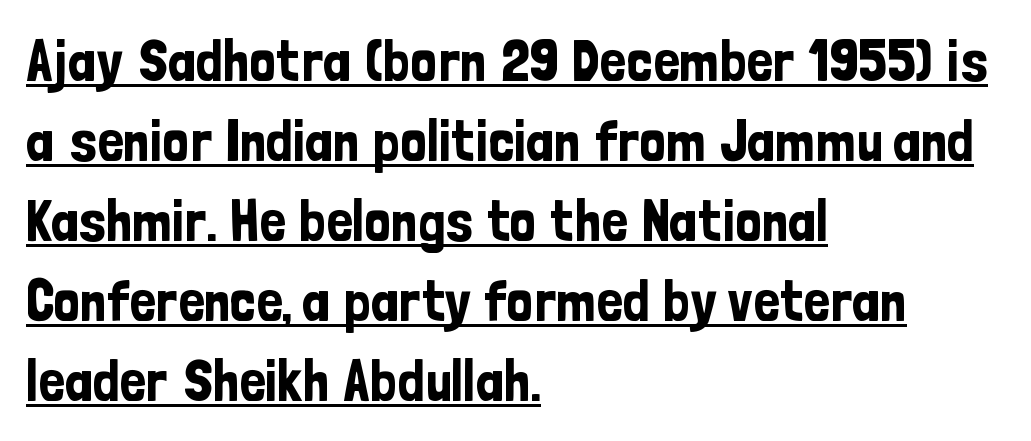
{"serif": "no", "italic": "no", "width": "condensed", "stroke_contrast": "low", "x_height": "medium", "monospaced": "no", "underline": "yes", "align": "left", "line_spacing": "normal", "line_spacing_ratio": 1.38, "letter_spacing": "normal", "letter_spacing_em": 0.0, "glyph_px": 58}
